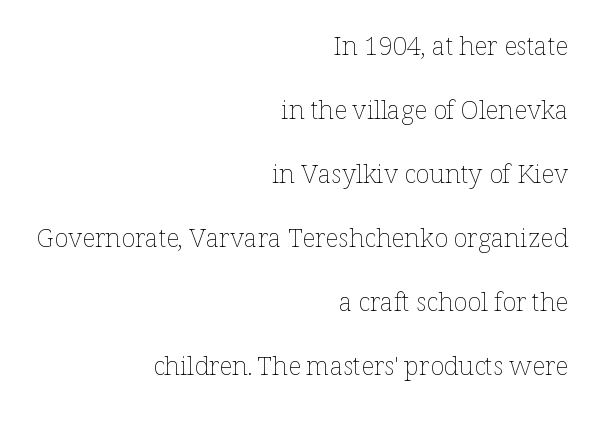
{"italic": "no", "bold": "no", "underline": "no", "align": "right", "line_spacing": "loose", "line_spacing_ratio": 2.46, "letter_spacing": "normal", "letter_spacing_em": 0.0, "glyph_px": 26}
